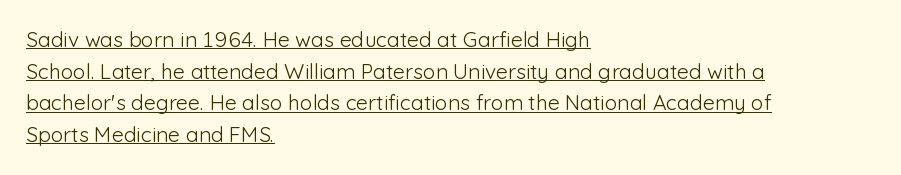
The image shows 21 px text type, upright; set left-aligned, normal line spacing (1.51x), normal letter spacing, underlined.
